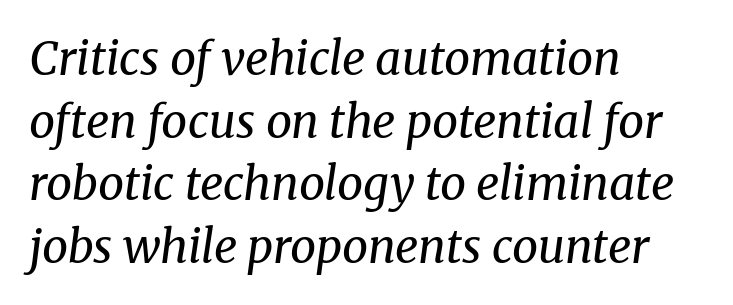
{"serif": "yes", "italic": "yes", "lean": "right", "slant_degrees": 8, "bold": "no", "weight": "regular", "width": "normal", "stroke_contrast": "medium", "x_height": "medium", "monospaced": "no", "underline": "no", "align": "left", "line_spacing": "normal", "line_spacing_ratio": 1.36, "letter_spacing": "normal", "letter_spacing_em": 0.0, "glyph_px": 46}
